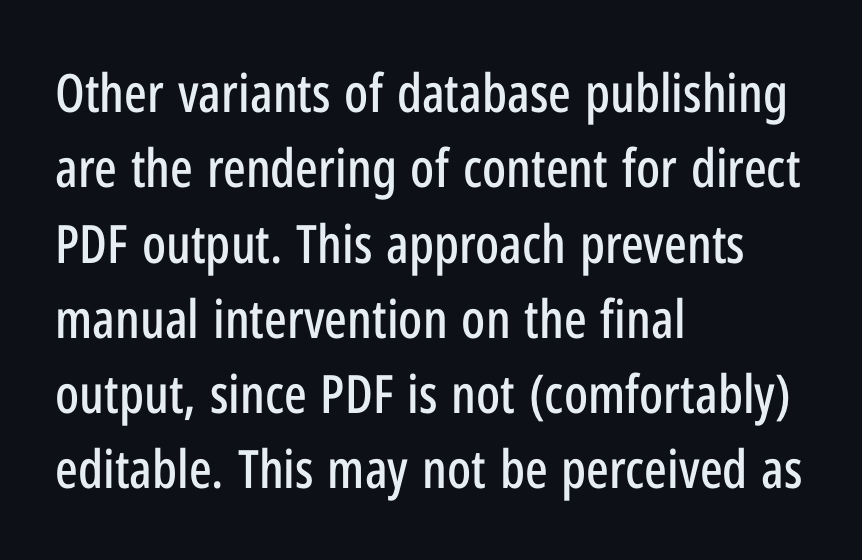
Is this a fixed-width face? No — the glyphs have proportional, varying widths. The specimen omits any rule beneath the text block's lines. A classic flush-left, rag-right setting is used for this passage. A roman cut, with each character standing at attention. Rows of type keep a routine distance in the vertical direction.
